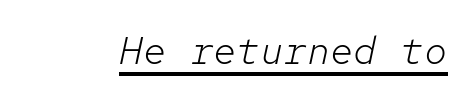
The letterforms sit at book weight or below. Compared with typical body copy, the letter spacing here is the same. Is there an underline? Yes — a line sits under the letters. In terms of posture, this sample is oblique. This sample has the even, mechanical cadence of fixed-width lettering.
